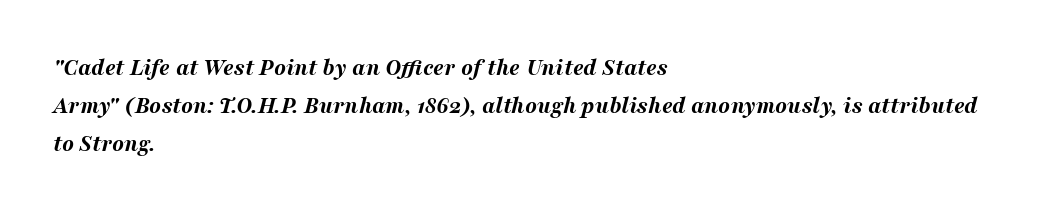
Q: Is the text bold? A: Yes.
Q: Is the text italic (slanted)? A: Yes, it leans right by about 16 degrees.
Q: Is the text underlined? A: No.
Q: How is the paragraph aligned? A: Left-aligned.
Q: Is the spacing between letters normal or unusually wide? A: Normal.
Q: Is the spacing between lines tight, normal or loose? A: Normal.
